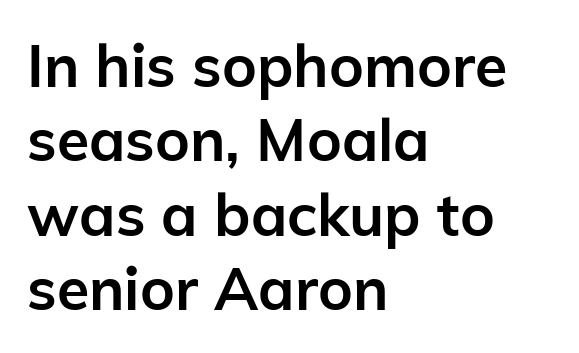
The image shows 59 px semibold sans-serif type, upright; set left-aligned, normal line spacing (1.26x), normal letter spacing, not underlined; low stroke contrast and a medium x-height.
